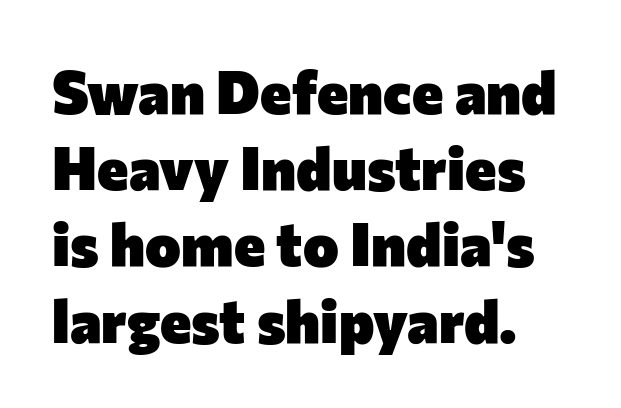
One glance says typical: line gaps are just what's usual. The letterforms sit shoulder to shoulder at normal distance. This rendering features lettering with no underline. A dark, heavy texture on the line: the type is bold. The lines in this sample share a left origin and differ only in where they stop.
